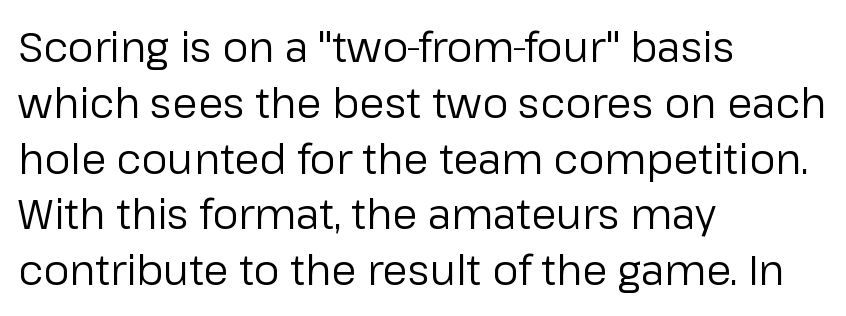
{"serif": "no", "italic": "no", "bold": "no", "weight": "regular", "width": "normal", "stroke_contrast": "low", "x_height": "medium", "monospaced": "no", "underline": "no", "align": "left", "line_spacing": "normal", "line_spacing_ratio": 1.36, "letter_spacing": "normal", "letter_spacing_em": 0.0, "glyph_px": 41}
